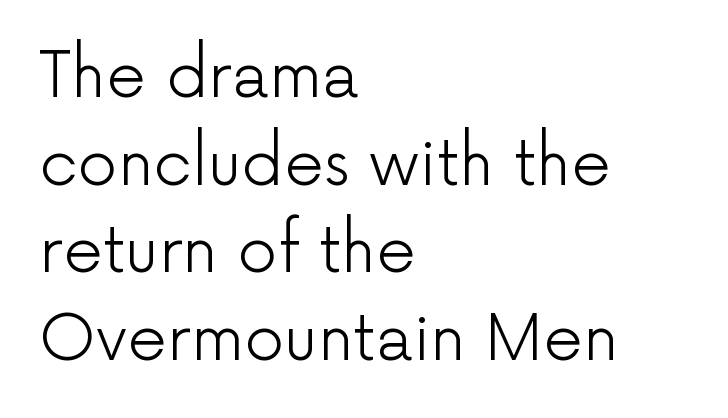
The image shows 63 px light sans-serif type, upright; set left-aligned, normal line spacing (1.39x), normal letter spacing, not underlined; low stroke contrast and a medium x-height.
